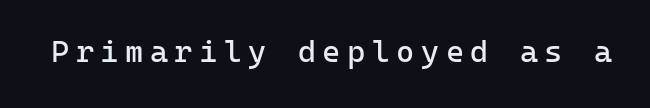
Typographically, this falls in the sans-serif category. The face used here is rendered with a markedly widened letterfit. These lines are rendered in a fixed-pitch font. Heaviness? Minimal to ordinary, like unemphasized prose. Lines of text with bare space underneath. Do the letters lean? They stand straight.
